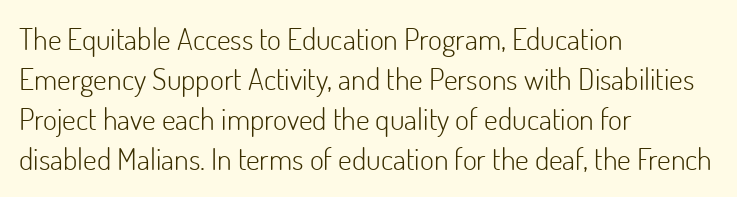
The image shows 30 px light sans-serif type, upright; set left-aligned, normal line spacing (1.33x), normal letter spacing, not underlined; low stroke contrast and a small x-height.
